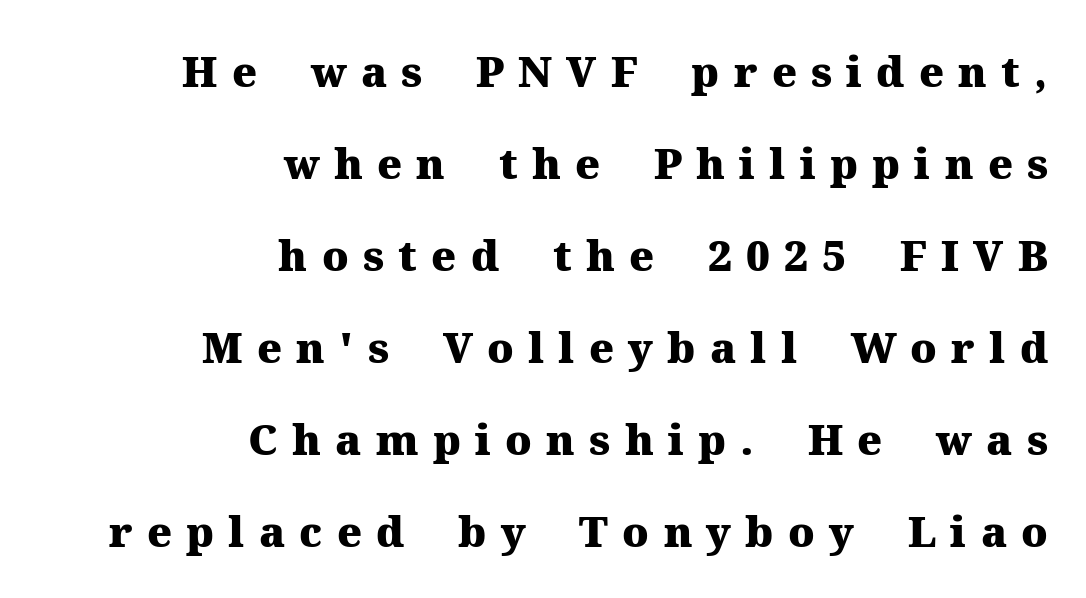
{"serif": "yes", "italic": "no", "bold": "yes", "weight": "heavy", "width": "normal", "stroke_contrast": "medium", "x_height": "medium", "monospaced": "no", "underline": "no", "align": "right", "line_spacing": "loose", "line_spacing_ratio": 2.19, "letter_spacing": "wide", "letter_spacing_em": 0.34, "glyph_px": 42}
